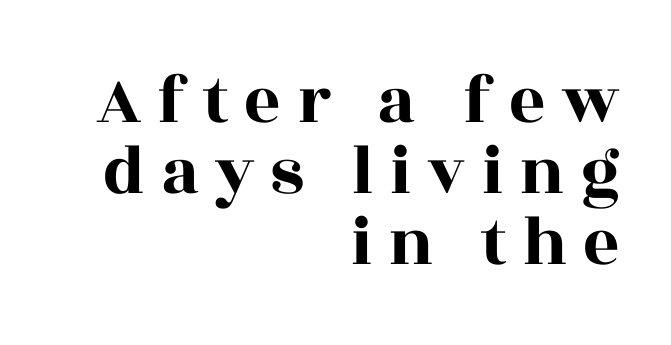
Q: Is the text italic (slanted)? A: No, it is upright.
Q: Is the typeface a serif or a sans-serif typeface? A: Serif.
Q: Is the text underlined? A: No.
Q: How is the paragraph aligned? A: Right-aligned.
Q: Is the spacing between letters normal or unusually wide? A: Unusually wide.
Q: Is the spacing between lines tight, normal or loose? A: Tight.
Q: Width (condensed, normal, or wide)? A: Wide.
Q: x-height? A: Large.
Q: Monospaced? A: No.
